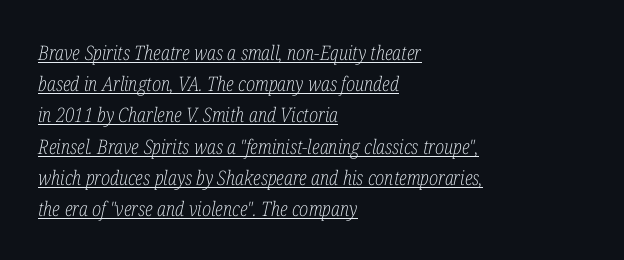
These lines were composed using italics. Notice how descenders clear the ascenders below comfortably — that's standard leading. All the whitespace from short lines collects on the right. The font is comparable to plain body text, perhaps lighter. Caption: standard tracking, unaltered. Students, observe the line beneath the letters — that is underlining.
